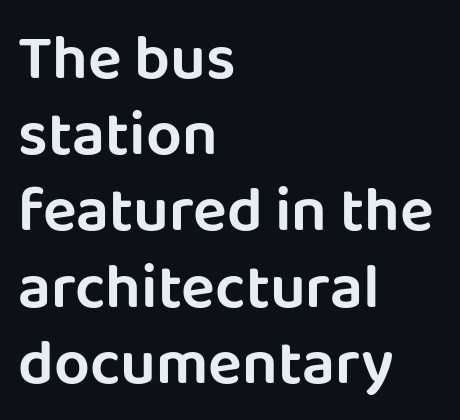
The image shows 63 px sans-serif type, upright; set left-aligned, line spacing 1.21x, normal letter spacing, not underlined; low stroke contrast and a large x-height.
